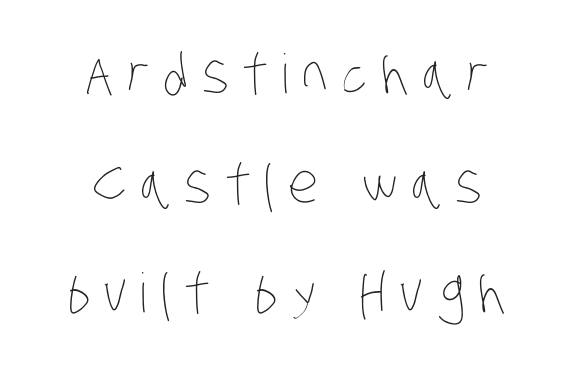
{"bold": "no", "weight": "thin", "width": "condensed", "stroke_contrast": "low", "x_height": "large", "monospaced": "no", "underline": "no", "align": "center", "line_spacing": "loose", "line_spacing_ratio": 2.03, "letter_spacing": "wide", "letter_spacing_em": 0.25, "glyph_px": 54}
